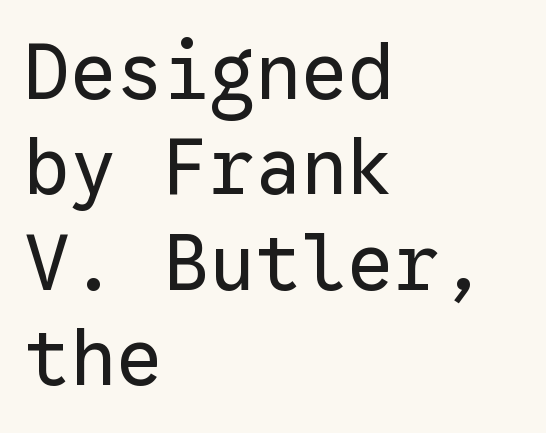
{"serif": "no", "italic": "no", "bold": "no", "weight": "regular", "width": "normal", "stroke_contrast": "low", "x_height": "medium", "monospaced": "yes", "underline": "no", "align": "left", "line_spacing_ratio": 1.24, "letter_spacing": "normal", "letter_spacing_em": 0.0, "glyph_px": 77}
